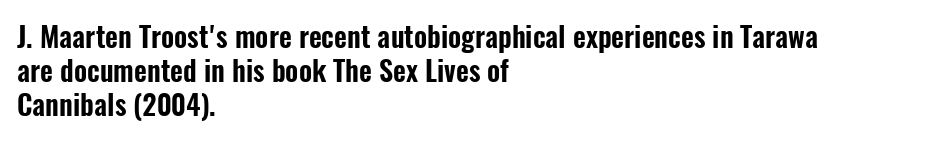
The face used here is proportionally spaced, like ordinary book or web type. Underline: absent. The gaps between neighbouring characters are ordinary and unremarkable. Compared with a centered layout, this one pins lines to the left instead. This sample uses an upright cut, with every glyph sitting square on the baseline. Are there feet on the stems? There aren't — it's a sans.
